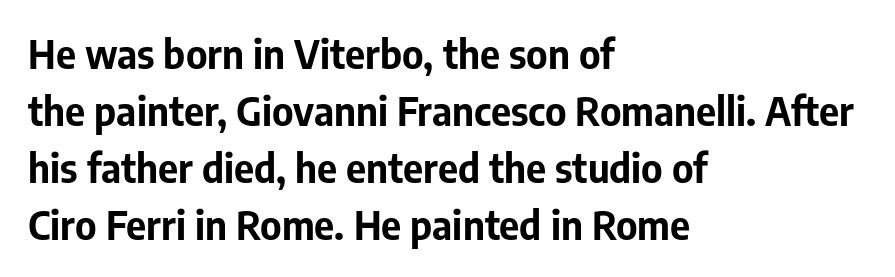
The image shows 39 px bold sans-serif type, upright; set left-aligned, normal line spacing (1.46x), normal letter spacing, not underlined; low stroke contrast and a medium x-height.
